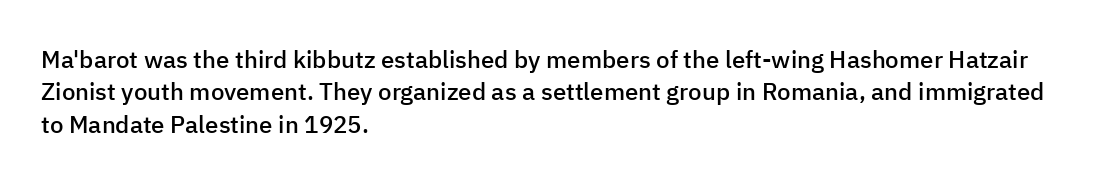
Does the leading feel generous? No, just average. Words float on clear page, feet unadorned. These lines carry some extra weight — a demibold, not a full bold. A classic flush-left, rag-right setting is used for this passage. The letters sit at their default tracking, neither squeezed nor spread.
